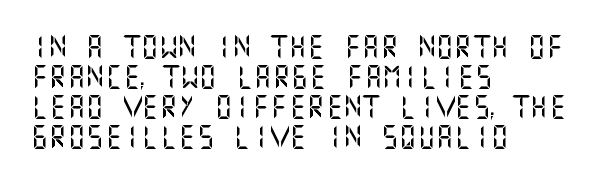
Q: Is the text italic (slanted)? A: No, it is upright.
Q: Is the text underlined? A: No.
Q: How is the paragraph aligned? A: Left-aligned.
Q: Is the spacing between letters normal or unusually wide? A: Normal.
Q: Is the spacing between lines tight, normal or loose? A: Normal.
